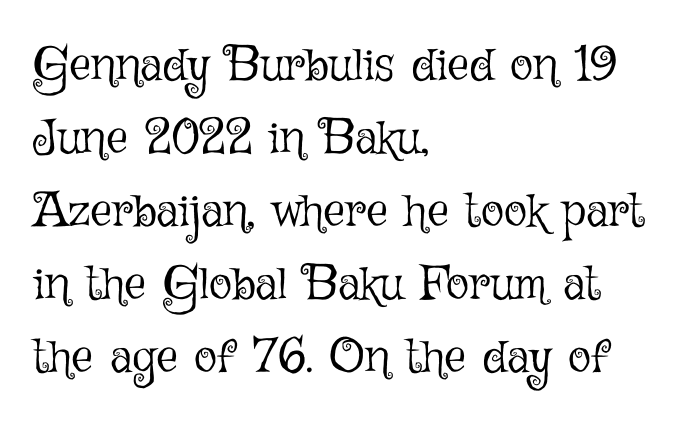
The image shows 48 px light type, upright; set left-aligned, normal line spacing (1.52x), normal letter spacing, not underlined; low stroke contrast and a medium x-height.
